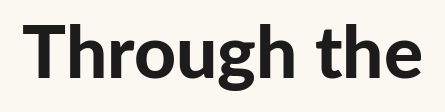
Q: Is the text bold? A: Yes.
Q: Is the text italic (slanted)? A: No, it is upright.
Q: Is the typeface a serif or a sans-serif typeface? A: Sans-serif.
Q: Is the text underlined? A: No.
Q: Is the spacing between letters normal or unusually wide? A: Normal.
Q: Width (condensed, normal, or wide)? A: Normal.
Q: Stroke contrast? A: Low.
Q: x-height? A: Medium.
Q: Monospaced? A: No.
